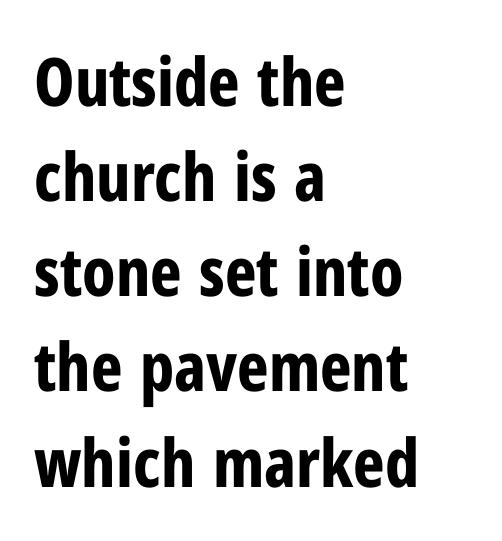
The passage is arranged the way most books set body copy — flush left. The type sits square on the baseline with zero lean. Weight: bold. The rendering keeps characters at their native spacing. The space directly below the letters is spotless. Think of a printed novel: that variable character pitch is what you see here.
